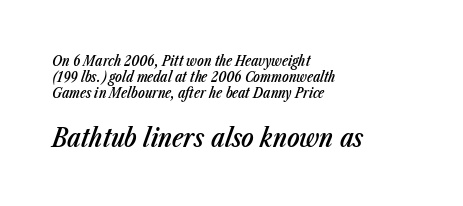
The lettering tilts uniformly, giving the passage an italic look. One glance says dense: line gaps are narrower than usual. The lines are quadded left. The zone under the glyphs is completely vacant. What stands out about the letter spacing? Nothing — it is the standard amount. Caption: semibold face, moderately heavy strokes.
